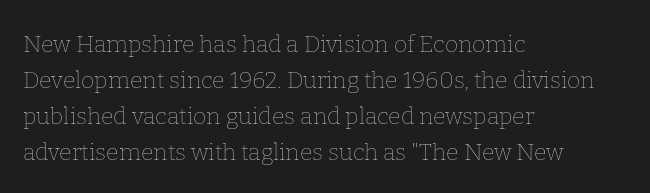
{"italic": "no", "bold": "no", "underline": "no", "align": "left", "line_spacing": "normal", "line_spacing_ratio": 1.57, "letter_spacing": "normal", "letter_spacing_em": 0.0, "glyph_px": 23}
